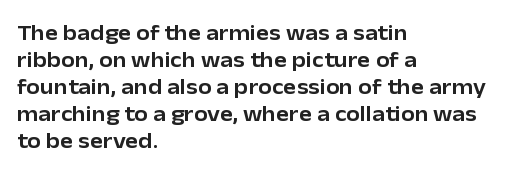
Q: Is the text italic (slanted)? A: No, it is upright.
Q: Is the text underlined? A: No.
Q: How is the paragraph aligned? A: Left-aligned.
Q: Is the spacing between letters normal or unusually wide? A: Normal.
